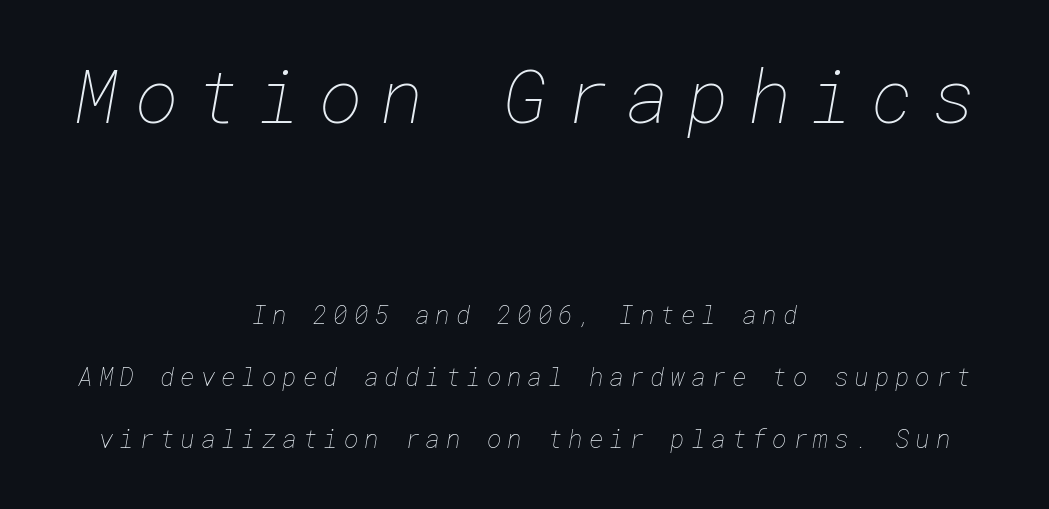
The image shows 75 px thin type; set centered, loose line spacing (2.49x), unusually wide letter spacing (+0.23 em), not underlined; the first (top) block is 3.0x larger; low stroke contrast and a medium x-height.
